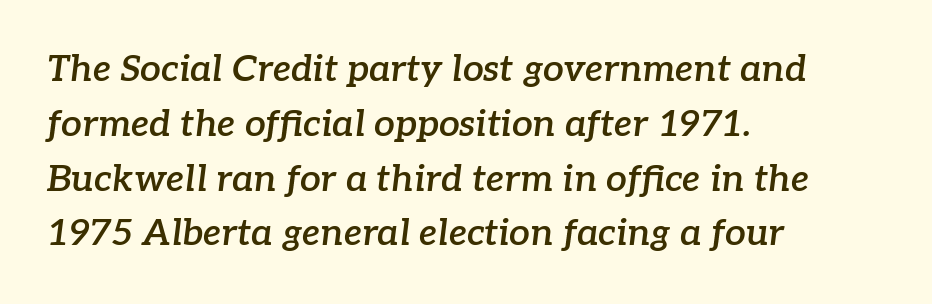
{"serif": "yes", "italic": "yes", "lean": "right", "slant_degrees": 7, "bold": "semi", "weight": "semibold", "width": "normal", "stroke_contrast": "low", "x_height": "medium", "monospaced": "no", "underline": "no", "align": "left", "line_spacing": "normal", "line_spacing_ratio": 1.48, "letter_spacing": "normal", "letter_spacing_em": 0.0, "glyph_px": 37}
